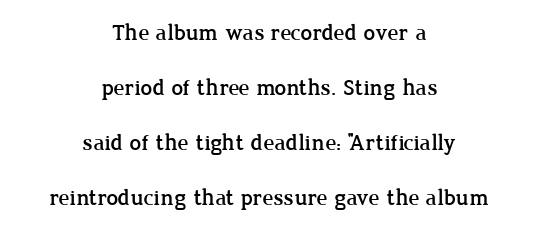
If you drew a line through each stem, it would be perfectly vertical. The type is set solid horizontally, with unmodified tracking. Whoever set this chose breathing room over compactness in the vertical rhythm. Check the space under the baseline: it is left empty. The compositor balanced each line on the midline.
